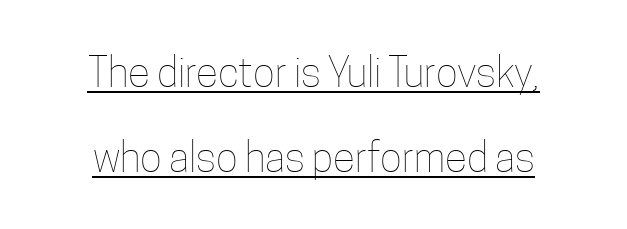
The image shows 41 px thin, condensed type, upright; set centered, loose line spacing (2.07x), normal letter spacing, underlined; low stroke contrast and a medium x-height.
